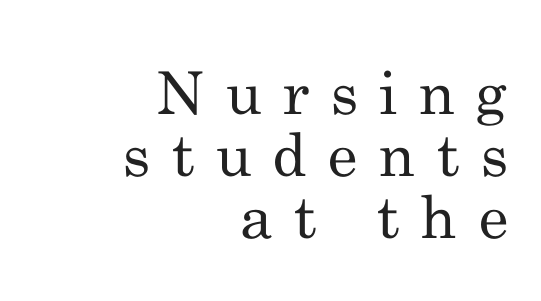
Q: Is the text bold? A: No.
Q: Is the text italic (slanted)? A: No, it is upright.
Q: Is the typeface a serif or a sans-serif typeface? A: Serif.
Q: Is the text underlined? A: No.
Q: How is the paragraph aligned? A: Right-aligned.
Q: Is the spacing between letters normal or unusually wide? A: Unusually wide.
Q: Is the spacing between lines tight, normal or loose? A: Tight.
Q: Width (condensed, normal, or wide)? A: Normal.
Q: Stroke contrast? A: Medium.
Q: x-height? A: Small.
Q: Monospaced? A: No.
